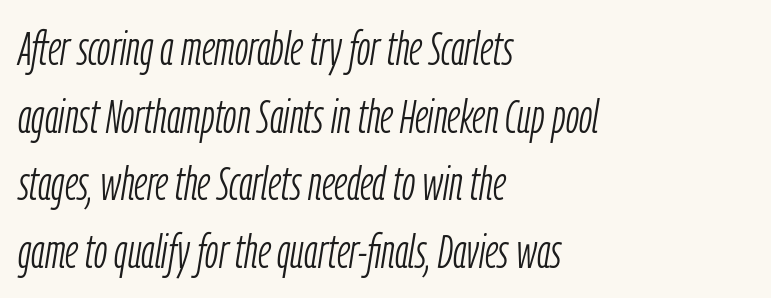
Q: Is the text bold? A: No.
Q: Is the text italic (slanted)? A: Yes, it leans right by about 9 degrees.
Q: Is the text underlined? A: No.
Q: How is the paragraph aligned? A: Left-aligned.
Q: Is the spacing between letters normal or unusually wide? A: Normal.
Q: Is the spacing between lines tight, normal or loose? A: Normal.
Q: Width (condensed, normal, or wide)? A: Condensed.
Q: Stroke contrast? A: Low.
Q: x-height? A: Medium.
Q: Monospaced? A: No.
